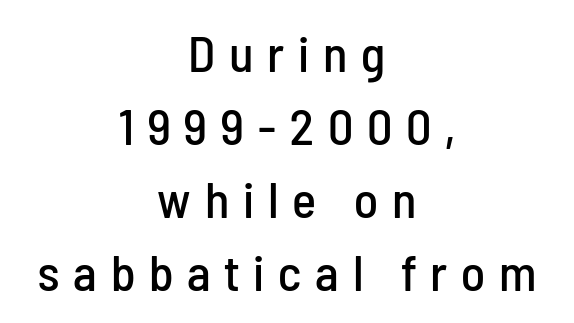
The image shows 51 px condensed sans-serif type, upright; set centered, normal line spacing (1.43x), unusually wide letter spacing (+0.27 em), not underlined; low stroke contrast and a medium x-height.
